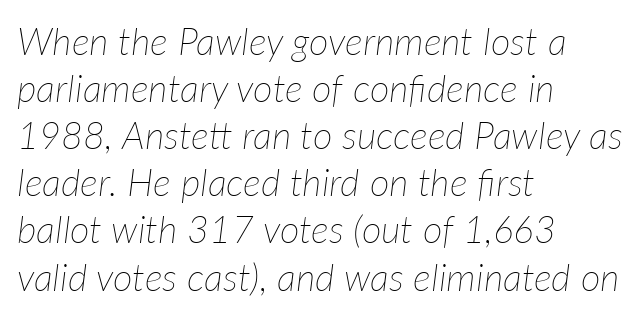
The image shows 38 px thin type, italic (leaning right); set left-aligned, line spacing 1.24x, normal letter spacing, not underlined; low stroke contrast and a medium x-height.
